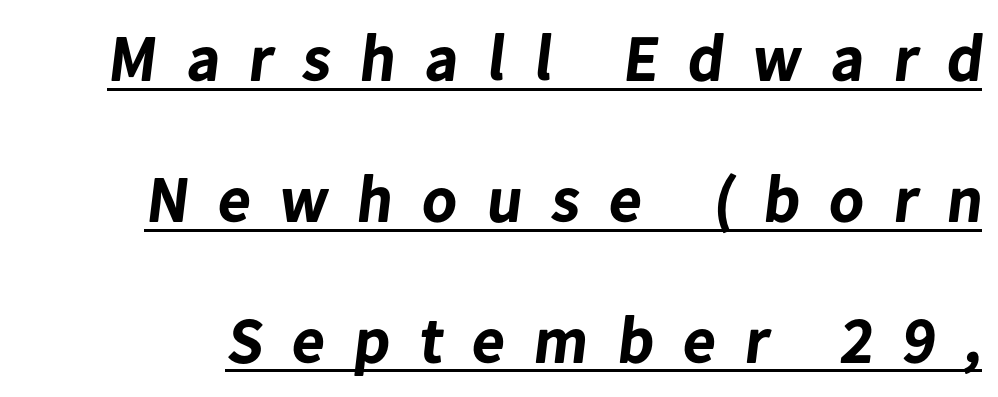
The image shows 64 px bold sans-serif type; set loose line spacing (2.2x), unusually wide letter spacing (+0.46 em), underlined; low stroke contrast and a medium x-height.
